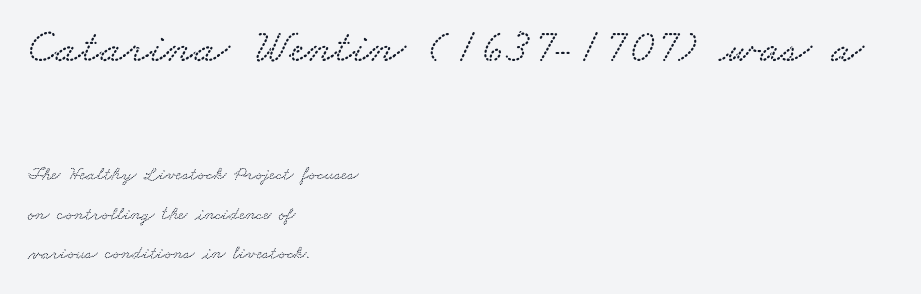
The image shows 48 px wide type; set left-aligned, loose line spacing (2.08x), normal letter spacing, not underlined; the first (top) block is 2.53x larger; low stroke contrast and a small x-height.
